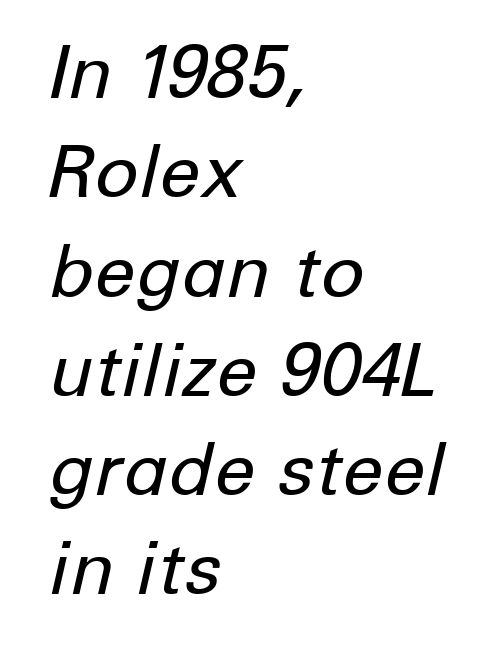
Q: Is the text bold? A: No.
Q: Is the text italic (slanted)? A: Yes, it leans right by about 12 degrees.
Q: Is the text underlined? A: No.
Q: How is the paragraph aligned? A: Left-aligned.
Q: Is the spacing between letters normal or unusually wide? A: Normal.
Q: Is the spacing between lines tight, normal or loose? A: Normal.
Q: Width (condensed, normal, or wide)? A: Normal.
Q: Stroke contrast? A: Low.
Q: x-height? A: Medium.
Q: Monospaced? A: No.
